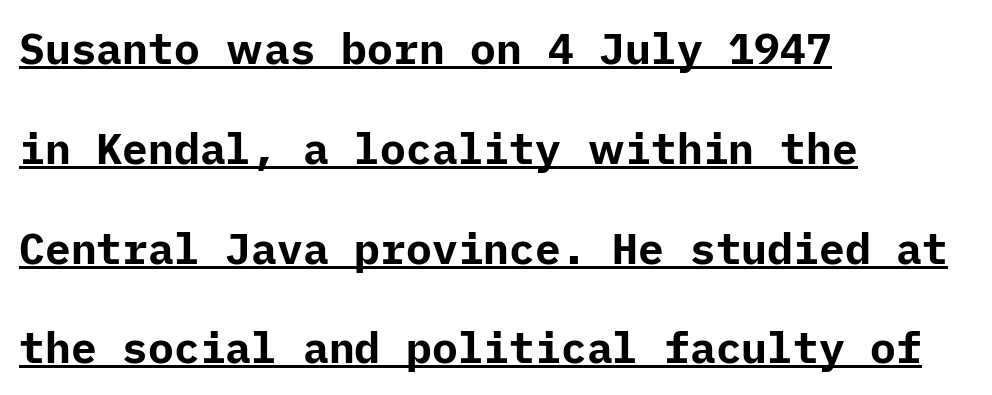
How are the letters spaced? Ordinarily, with no added tracking. Designer's note — italics off, roman on. The lines in this sample share a left origin and differ only in where they stop. The typesetter has applied underlining to the passage shown. Font category for this specimen: sans-serif. Is the type bold? Yes — the strokes are clearly thick and heavy.
